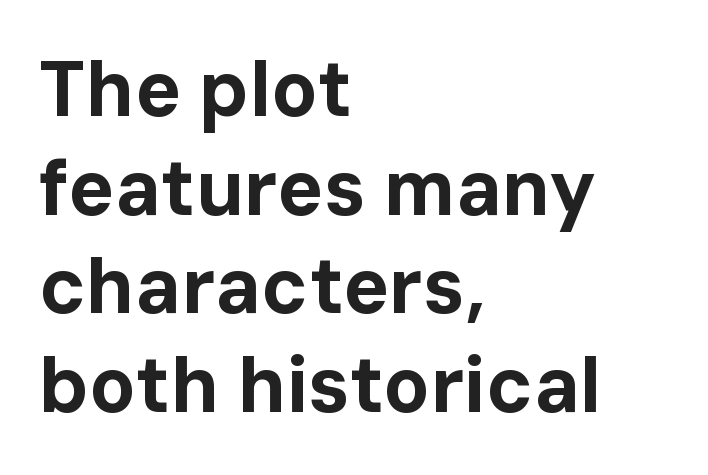
{"serif": "no", "italic": "no", "bold": "yes", "weight": "bold", "width": "normal", "stroke_contrast": "low", "x_height": "medium", "monospaced": "no", "underline": "no", "align": "left", "line_spacing": "normal", "line_spacing_ratio": 1.28, "letter_spacing": "normal", "letter_spacing_em": 0.0, "glyph_px": 77}
